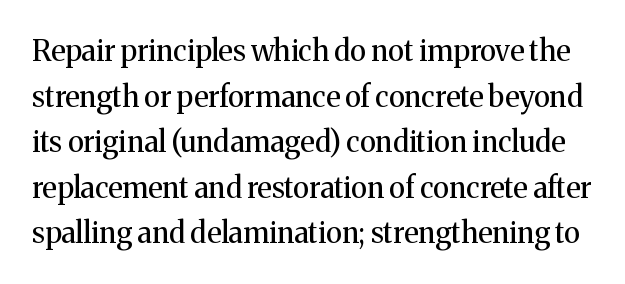
The image shows 29 px regular-weight serif type, upright; set normal line spacing (1.57x), normal letter spacing, not underlined; medium stroke contrast and a medium x-height.
